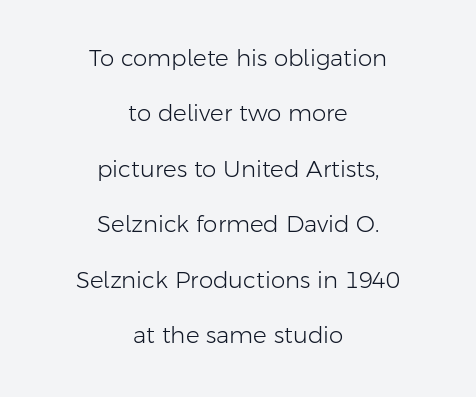
{"italic": "no", "bold": "no", "underline": "no", "align": "center", "line_spacing": "loose", "line_spacing_ratio": 2.41, "letter_spacing": "normal", "letter_spacing_em": 0.0, "glyph_px": 23}
